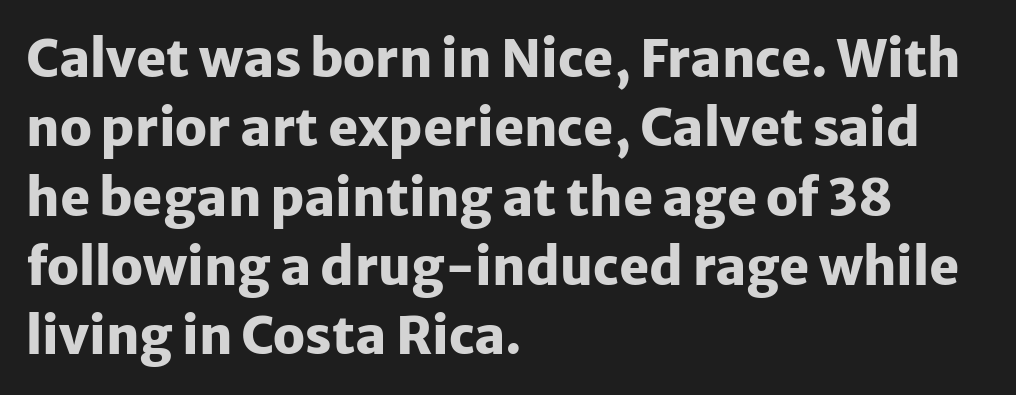
{"serif": "no", "italic": "no", "bold": "yes", "weight": "heavy", "width": "normal", "stroke_contrast": "low", "x_height": "medium", "monospaced": "no", "underline": "no", "align": "left", "line_spacing": "normal", "line_spacing_ratio": 1.36, "letter_spacing": "normal", "letter_spacing_em": 0.0, "glyph_px": 51}
